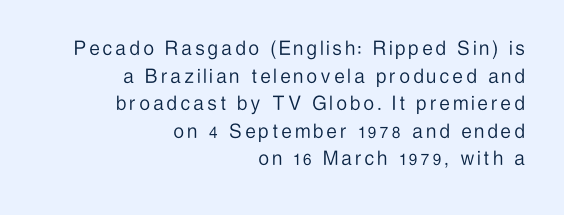
Q: Is the text bold? A: No.
Q: Is the text italic (slanted)? A: No, it is upright.
Q: Is the text underlined? A: No.
Q: How is the paragraph aligned? A: Right-aligned.
